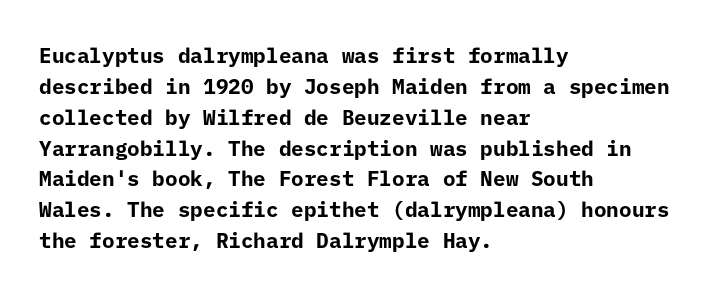
The image shows 21 px bold type, upright; set left-aligned, normal line spacing (1.47x), normal letter spacing, not underlined.
